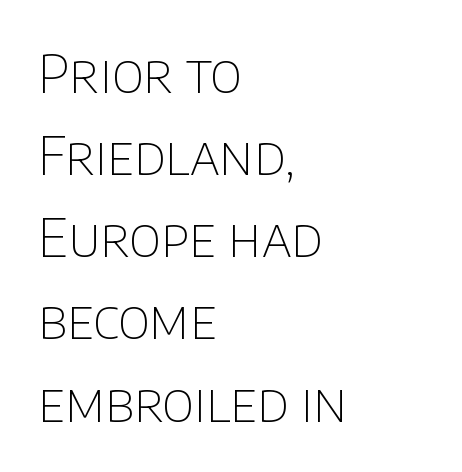
Teacher's note: observe the even left margin — that is flush-left alignment. The space between consecutive lines is moderate. The letters stand straight up with perfectly vertical stems. A clean baseline with only descenders dipping below it. A typesetter would call this proportional, since set widths differ per character. The weight would be labelled regular, book, light, or lighter still.
